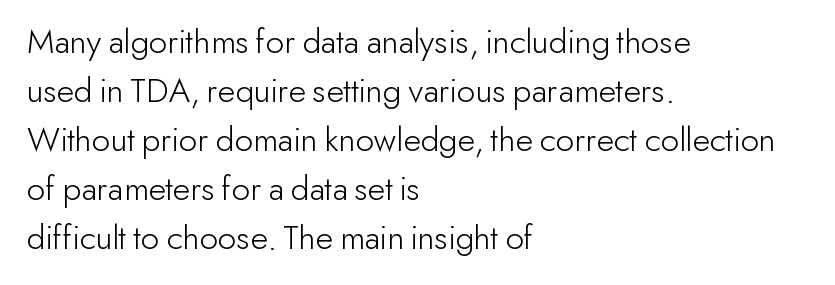
The image shows 36 px light sans-serif type, upright; set left-aligned, normal line spacing (1.36x), normal letter spacing, not underlined; low stroke contrast and a small x-height.
